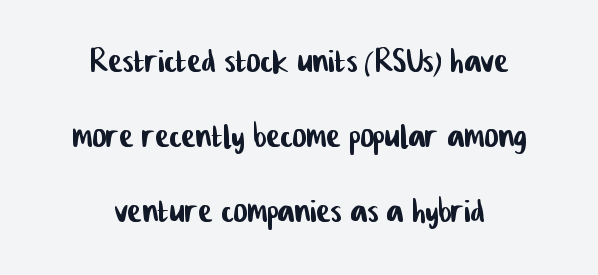
The passage is arranged like a title page — every line centered. Think of a printed novel: that variable character pitch is what you see here. The rendering shows plain stroke endings on the letterforms — a sans-serif design. The zone under the glyphs is completely vacant. How are the letters spaced? Ordinarily, with no added tracking.
